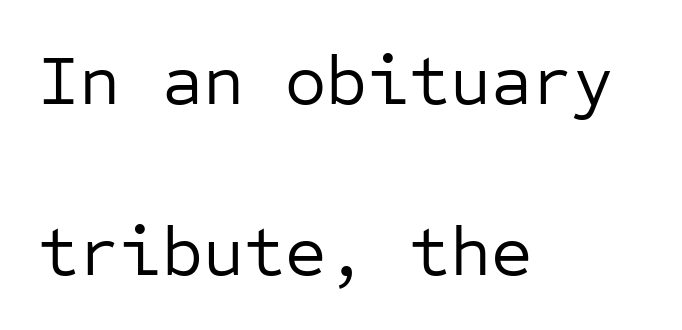
{"serif": "no", "italic": "no", "bold": "no", "weight": "regular", "width": "normal", "stroke_contrast": "low", "x_height": "medium", "monospaced": "yes", "underline": "no", "align": "left", "line_spacing": "loose", "line_spacing_ratio": 2.41, "letter_spacing": "normal", "letter_spacing_em": 0.0, "glyph_px": 71}
